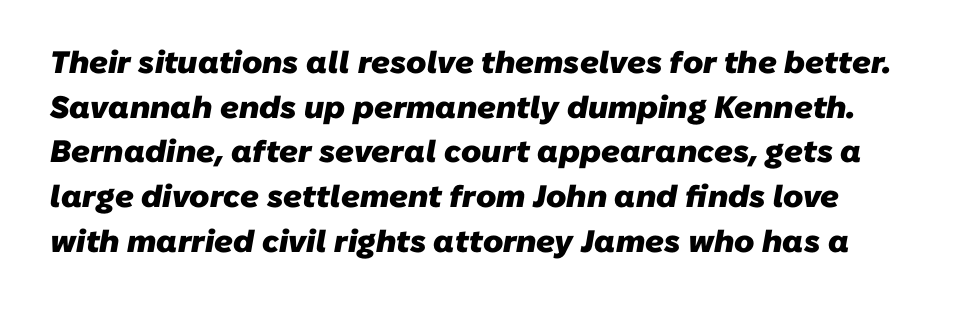
The image shows 31 px heavy sans-serif type; set normal line spacing (1.44x), normal letter spacing, not underlined; low stroke contrast and a medium x-height.
